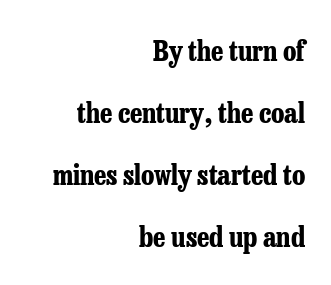
The characters look thick and weighty, a clear bold. Compared with typical paragraphs, the rows here are farther apart. Is this a fixed-width face? No — the glyphs have proportional, varying widths. This is serif lettering, the kind often seen in printed books. Line endings align vertically; line beginnings do not.
